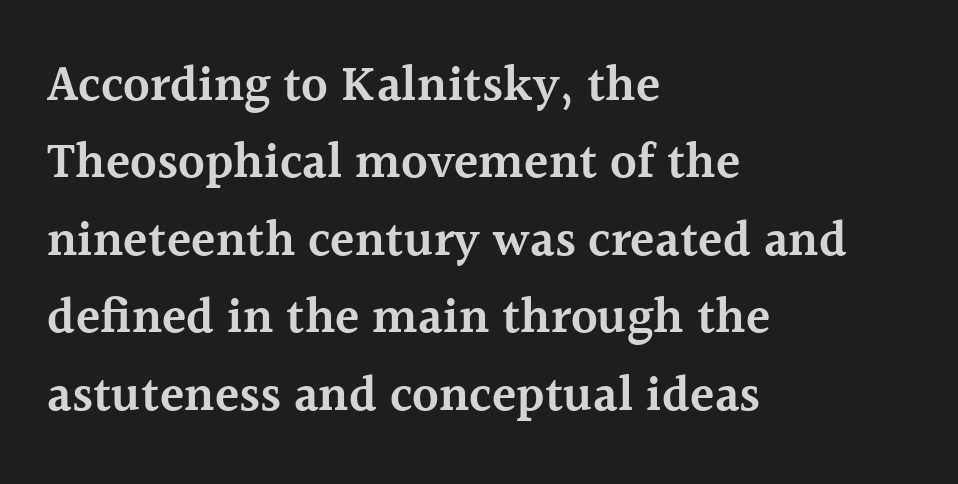
Q: Is the text bold? A: Semi-bold.
Q: Is the text italic (slanted)? A: No, it is upright.
Q: Is the typeface a serif or a sans-serif typeface? A: Serif.
Q: Is the text underlined? A: No.
Q: How is the paragraph aligned? A: Left-aligned.
Q: Is the spacing between letters normal or unusually wide? A: Normal.
Q: Is the spacing between lines tight, normal or loose? A: Normal.
Q: Width (condensed, normal, or wide)? A: Normal.
Q: x-height? A: Medium.
Q: Monospaced? A: No.
